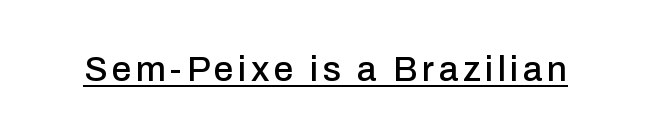
Notice how the stems are strictly vertical — no italics here. What kind of face is this? One without serifs — a sans. Check the space under the baseline: a stroke is drawn there. A typesetter would call this proportional, since set widths differ per character.
